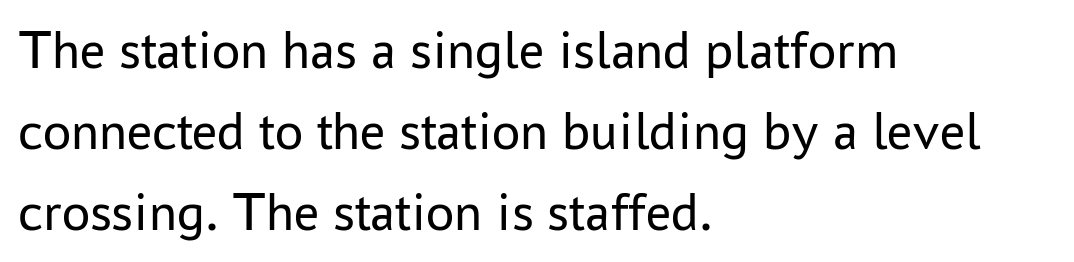
{"serif": "no", "italic": "no", "bold": "no", "weight": "regular", "width": "normal", "stroke_contrast": "low", "x_height": "medium", "monospaced": "no", "underline": "no", "align": "left", "line_spacing": "normal", "line_spacing_ratio": 1.45, "letter_spacing": "normal", "letter_spacing_em": 0.0, "glyph_px": 56}
